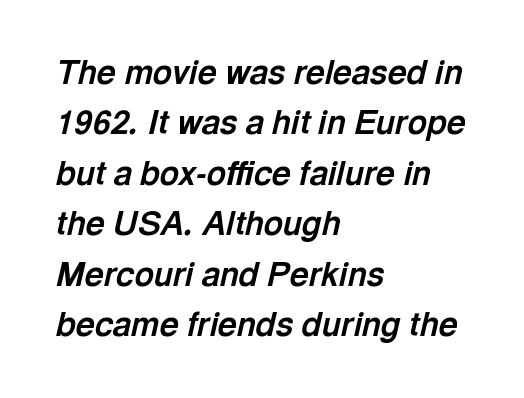
Character widths vary here, with narrow letters taking less room than wide ones. Does the copy run flush right? No — it runs flush left. Honestly, there is no underline to notice here at all. Typesetter's note: full bold, strokes at maximum text heaviness. Italic? Definitely — the glyphs are oblique.
